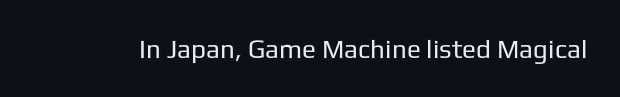
A roman cut, with each character standing at attention. Decoration check: the copy has no underline. The gaps between neighbouring characters are ordinary and unremarkable. Bold? No — there's no thickening of the strokes.
